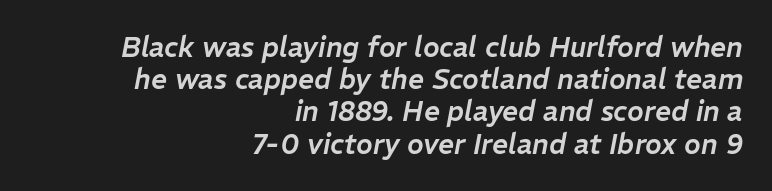
Is this a fixed-width face? No — the glyphs have proportional, varying widths. Letter spacing: default. The lines are packed closely together with very little leading. Designer's note — italics engaged.
